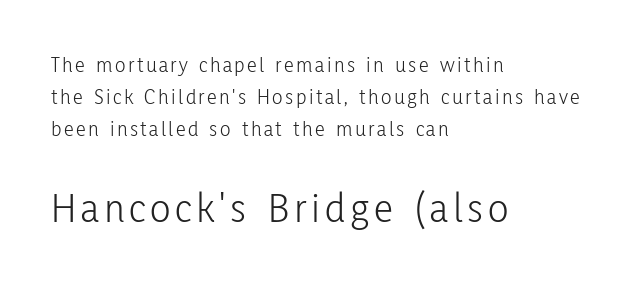
{"serif": "no", "italic": "no", "bold": "no", "weight": "light", "width": "condensed", "stroke_contrast": "low", "x_height": "medium", "monospaced": "no", "underline": "no", "align": "left", "line_spacing": "normal", "line_spacing_ratio": 1.45, "larger_block": "second", "size_ratio": 1.95, "glyph_px": 43}
